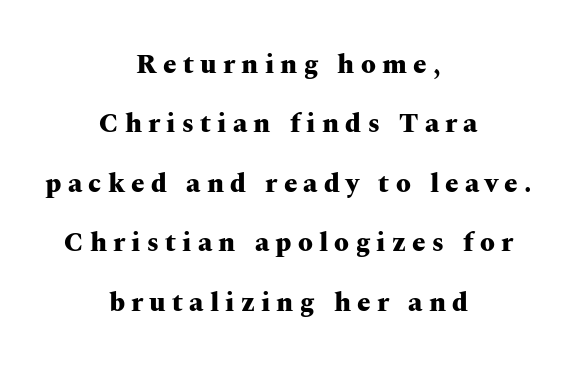
Display-style spreading of the glyphs; the letterfit is very open. Nobody drew a line under any word here. Where is the straight margin? There isn't one; the lines are centered. What's the leading like? Stretched, with rows far apart.
